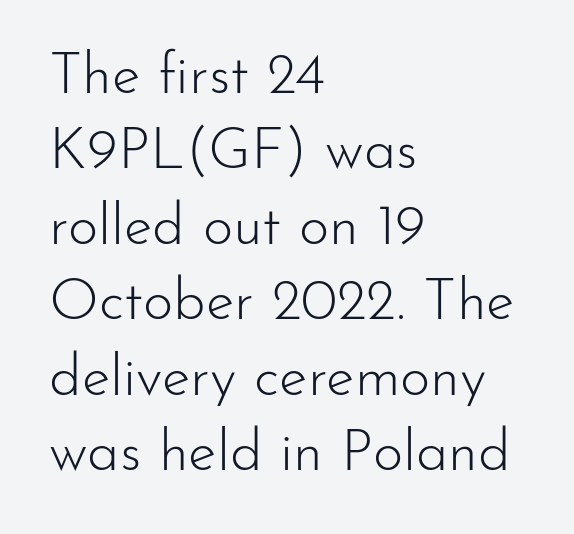
Spacing between characters is what you'd get straight out of the box. Are there feet on the stems? There aren't — it's a sans. The rows are spaced the way most documents space them. Every stem runs plumb, perpendicular to the baseline. Layout note: lines flush left.
